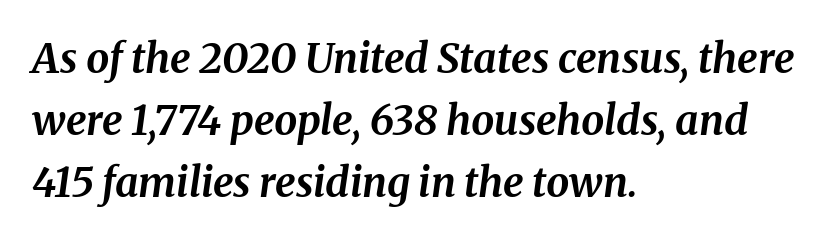
Q: Is the text bold? A: Yes.
Q: Is the text italic (slanted)? A: Yes, it leans right by about 8 degrees.
Q: Is the text underlined? A: No.
Q: How is the paragraph aligned? A: Left-aligned.
Q: Is the spacing between letters normal or unusually wide? A: Normal.
Q: Is the spacing between lines tight, normal or loose? A: Normal.
Q: Width (condensed, normal, or wide)? A: Normal.
Q: Stroke contrast? A: Medium.
Q: x-height? A: Medium.
Q: Monospaced? A: No.
